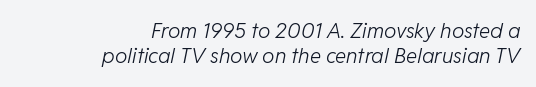
The image shows 21 px text type, italic (leaning right); set right-aligned, line spacing 1.21x, normal letter spacing, not underlined.
